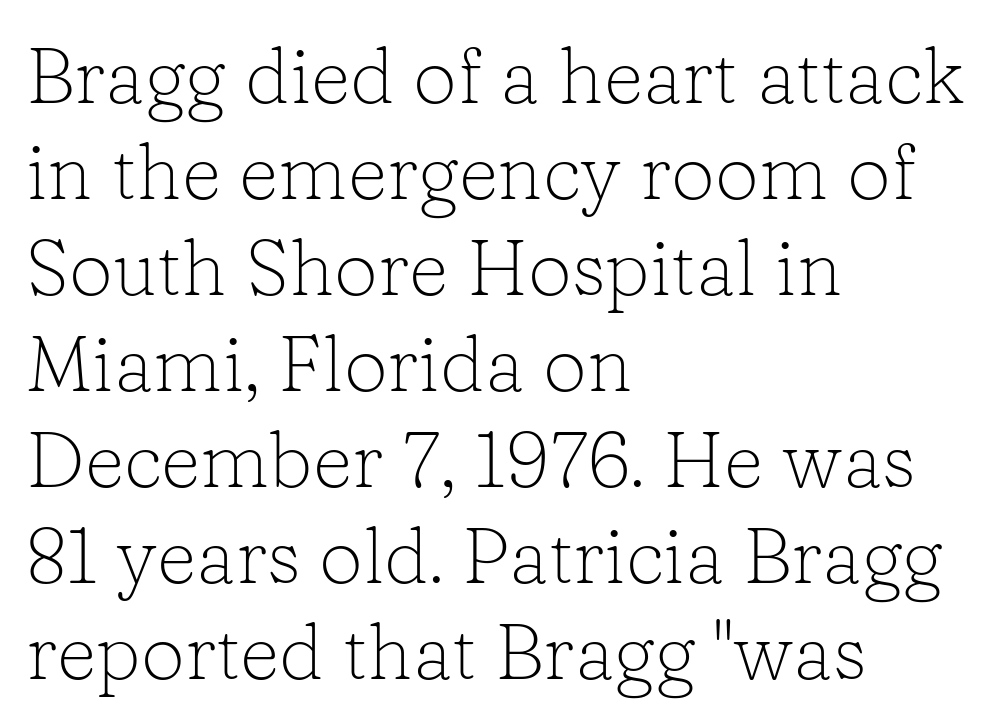
The rendering anchors every line to the left-hand side. You can tell from the footed stems that serif type was used. Looks like regular typesetting: each glyph gets only the width it needs. The characters are drawn with everyday or finer stroke widths. A roman cut, with each character standing at attention. Default kerning and tracking; the words read as compact shapes.
